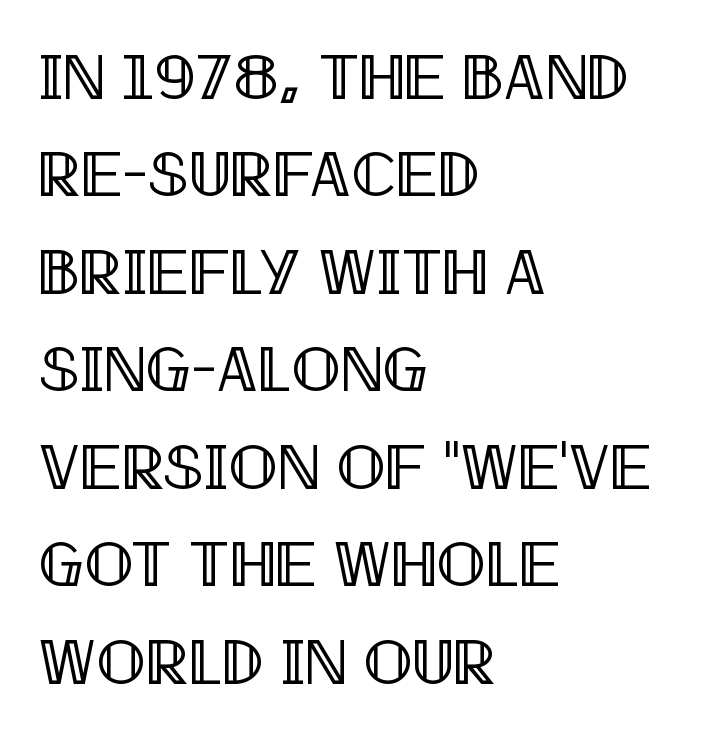
Q: Is the text italic (slanted)? A: No, it is upright.
Q: Is the text underlined? A: No.
Q: How is the paragraph aligned? A: Left-aligned.
Q: Is the spacing between letters normal or unusually wide? A: Normal.
Q: Is the spacing between lines tight, normal or loose? A: Normal.
Q: Width (condensed, normal, or wide)? A: Condensed.
Q: x-height? A: Large.
Q: Monospaced? A: No.
